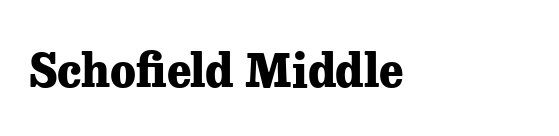
Q: Is the text bold? A: Yes.
Q: Is the text italic (slanted)? A: No, it is upright.
Q: Is the typeface a serif or a sans-serif typeface? A: Serif.
Q: Is the text underlined? A: No.
Q: How is the paragraph aligned? A: Left-aligned.
Q: Is the spacing between letters normal or unusually wide? A: Normal.
Q: Width (condensed, normal, or wide)? A: Normal.
Q: Stroke contrast? A: Low.
Q: x-height? A: Medium.
Q: Monospaced? A: No.
